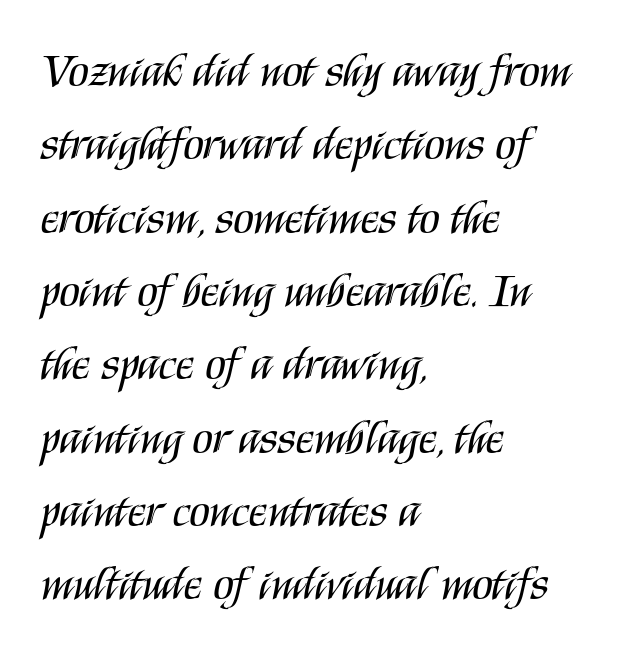
Compared with a typical body face, this is equally light or lighter still. These lines keep a tight, regular rhythm from letter to letter. A normal amount of white space separates one row of letters from the next. Here the designer chose a conventional face with non-uniform glyph widths.
